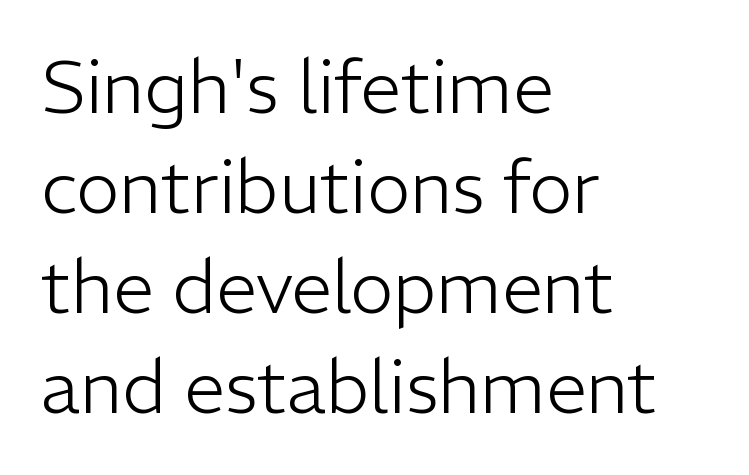
Q: Is the text bold? A: No.
Q: Is the text italic (slanted)? A: No, it is upright.
Q: Is the typeface a serif or a sans-serif typeface? A: Sans-serif.
Q: Is the text underlined? A: No.
Q: How is the paragraph aligned? A: Left-aligned.
Q: Is the spacing between letters normal or unusually wide? A: Normal.
Q: Is the spacing between lines tight, normal or loose? A: Normal.
Q: Width (condensed, normal, or wide)? A: Normal.
Q: Stroke contrast? A: Low.
Q: x-height? A: Medium.
Q: Monospaced? A: No.
